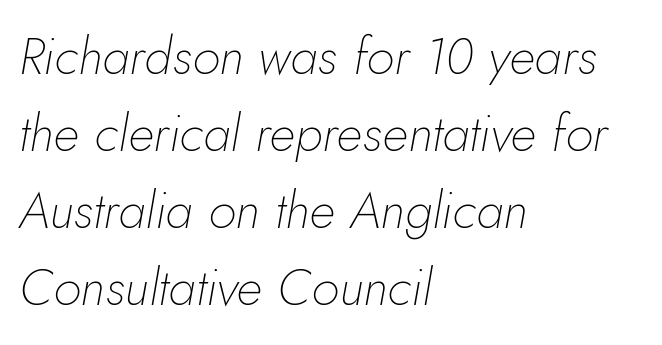
{"italic": "yes", "lean": "right", "slant_degrees": 5, "bold": "no", "weight": "thin", "width": "normal", "stroke_contrast": "low", "x_height": "small", "monospaced": "no", "underline": "no", "align": "left", "line_spacing": "normal", "line_spacing_ratio": 1.51, "letter_spacing": "normal", "letter_spacing_em": 0.0, "glyph_px": 51}
